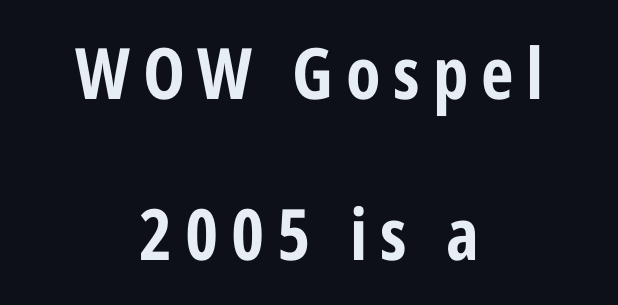
{"serif": "no", "italic": "no", "bold": "yes", "weight": "bold", "width": "condensed", "stroke_contrast": "low", "x_height": "medium", "monospaced": "no", "underline": "no", "align": "center", "line_spacing": "loose", "line_spacing_ratio": 2.27, "glyph_px": 71}
